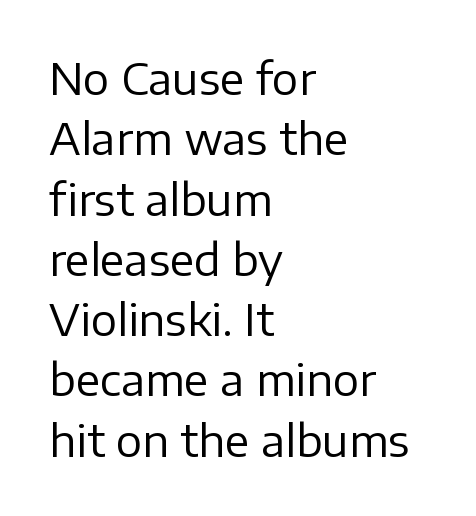
The foot of each line stays bare and open. Stem width sits at or under what a default text font uses. How would I describe the line gaps? Plain and ordinary. This sample uses a sans-serif face.
